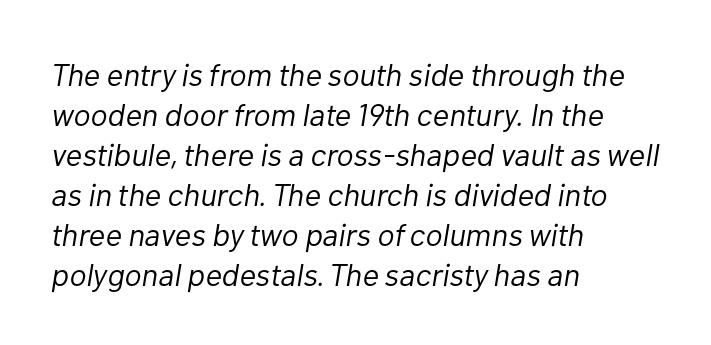
{"italic": "yes", "lean": "right", "slant_degrees": 10, "bold": "no", "weight": "light", "width": "normal", "stroke_contrast": "low", "x_height": "medium", "monospaced": "no", "underline": "no", "align": "left", "line_spacing": "normal", "line_spacing_ratio": 1.25, "letter_spacing": "normal", "letter_spacing_em": 0.0, "glyph_px": 32}
